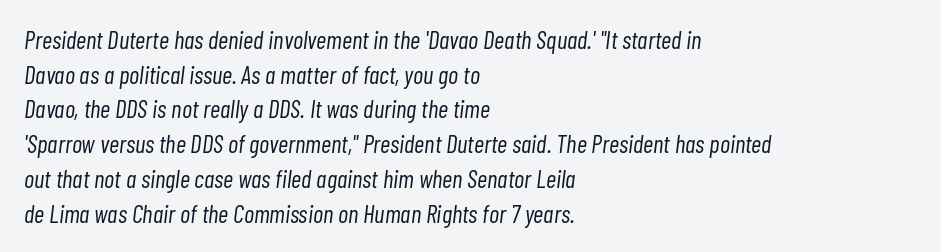
Q: Is the text bold? A: No.
Q: Is the text italic (slanted)? A: Yes, it leans right by about 7 degrees.
Q: Is the text underlined? A: No.
Q: How is the paragraph aligned? A: Left-aligned.
Q: Is the spacing between letters normal or unusually wide? A: Normal.
Q: Is the spacing between lines tight, normal or loose? A: Normal.
